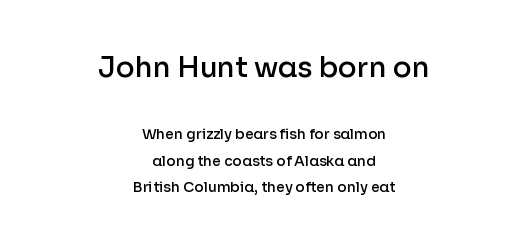
The image shows 28 px semibold sans-serif type, upright; set centered, loose line spacing (1.91x), normal letter spacing, not underlined; the first (top) block is 2.0x larger; low stroke contrast and a medium x-height.
